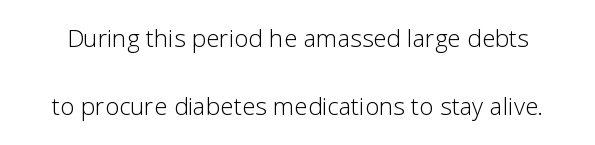
Q: Is the text bold? A: No.
Q: Is the text italic (slanted)? A: No, it is upright.
Q: Is the typeface a serif or a sans-serif typeface? A: Sans-serif.
Q: Is the text underlined? A: No.
Q: Is the spacing between letters normal or unusually wide? A: Normal.
Q: Is the spacing between lines tight, normal or loose? A: Loose.
Q: Width (condensed, normal, or wide)? A: Normal.
Q: Stroke contrast? A: Low.
Q: x-height? A: Medium.
Q: Monospaced? A: No.
